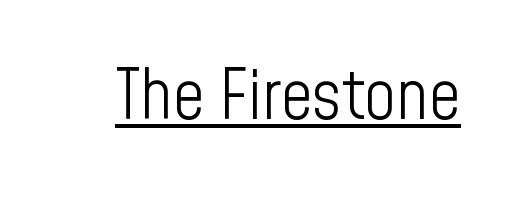
Q: Is the text bold? A: No.
Q: Is the text italic (slanted)? A: No, it is upright.
Q: Is the typeface a serif or a sans-serif typeface? A: Sans-serif.
Q: Is the text underlined? A: Yes.
Q: Is the spacing between letters normal or unusually wide? A: Normal.
Q: Width (condensed, normal, or wide)? A: Condensed.
Q: Stroke contrast? A: Low.
Q: x-height? A: Medium.
Q: Monospaced? A: No.
